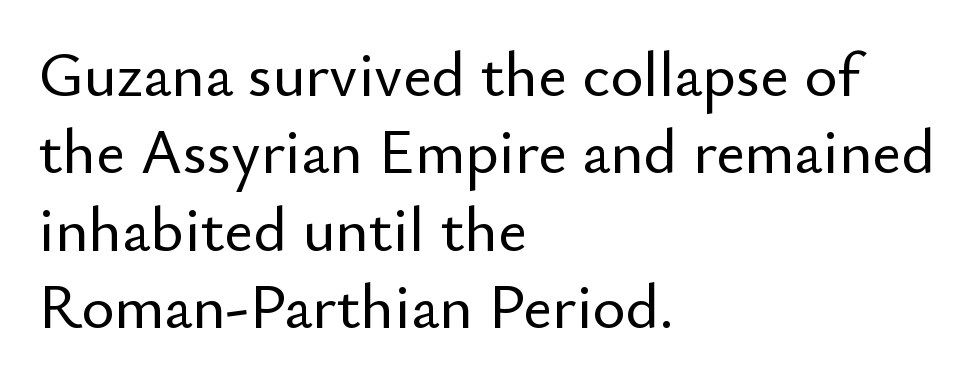
This is sans-serif lettering, the kind often seen on screens and signage. Tall strokes in this sample are plumb rather than angled. Left-aligned paragraph, ragged on the right. Words appear dense and cohesive because spacing is normal.
